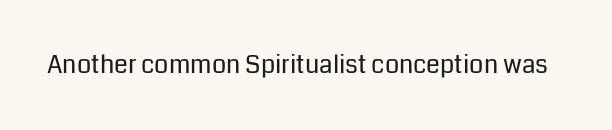
The rendering keeps characters at their native spacing. The font sits on the lighter half of the weight spectrum, regular included. Quick note: underline off. Is there any slant? The stems are plumb.
